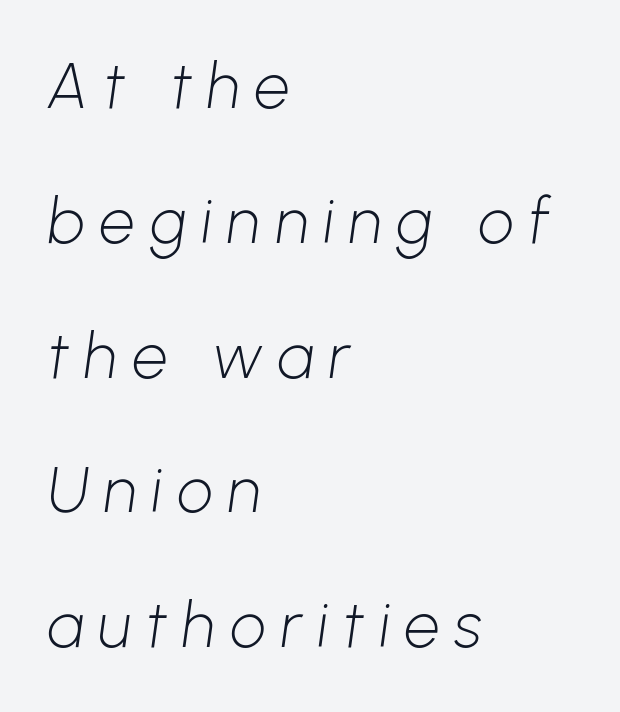
The image shows 63 px light sans-serif type; set left-aligned, loose line spacing (2.14x), unusually wide letter spacing (+0.24 em), not underlined; low stroke contrast and a medium x-height.
